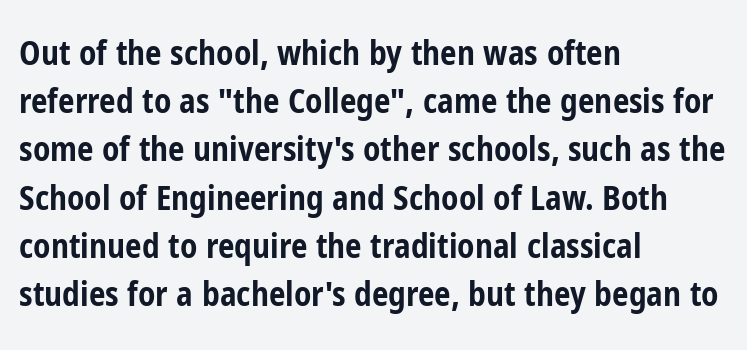
The image shows 33 px bold, condensed sans-serif type, upright; set left-aligned, normal line spacing (1.46x), normal letter spacing, not underlined; low stroke contrast and a medium x-height.
